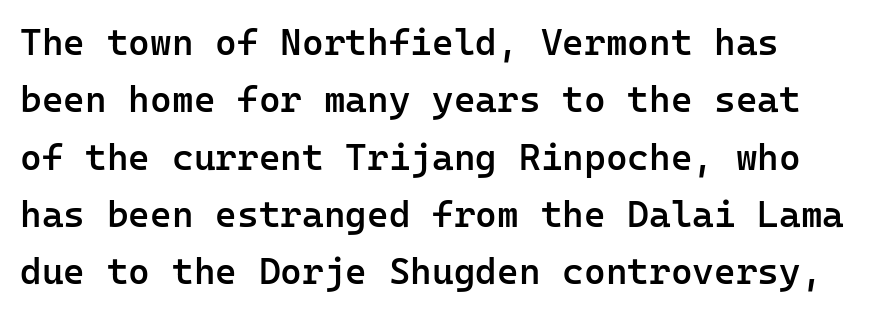
{"serif": "no", "italic": "no", "bold": "semi", "weight": "semibold", "width": "normal", "stroke_contrast": "low", "x_height": "medium", "monospaced": "yes", "underline": "no", "line_spacing": "normal", "line_spacing_ratio": 1.55, "letter_spacing": "normal", "letter_spacing_em": 0.0, "glyph_px": 37}
